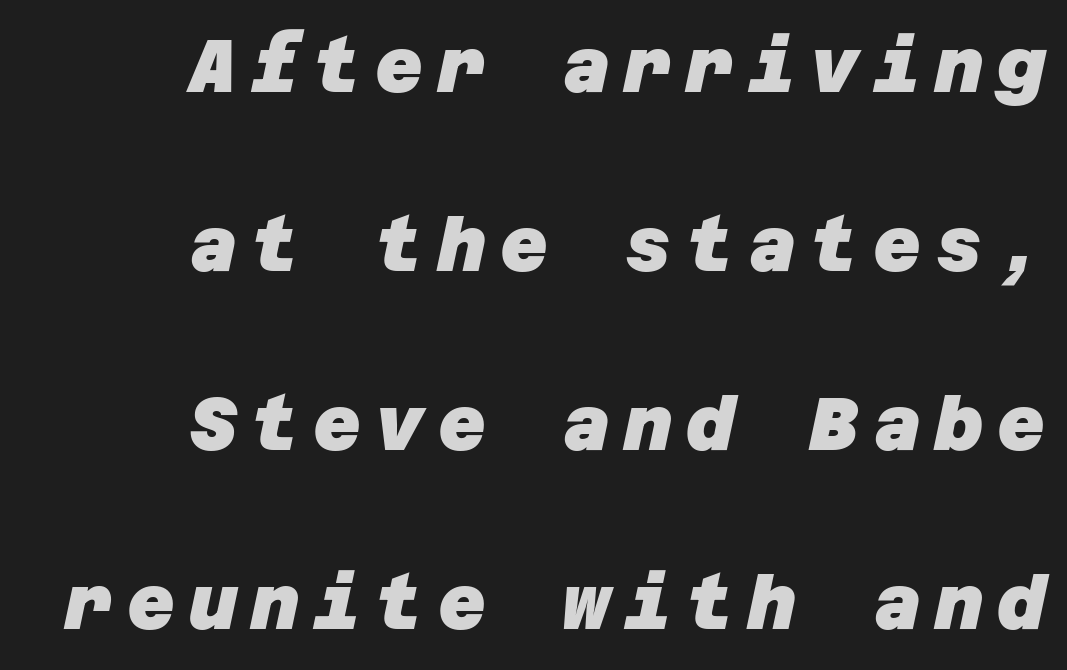
The image shows 74 px heavy sans-serif type; set right-aligned, loose line spacing (2.42x), not underlined; low stroke contrast and a large x-height.
